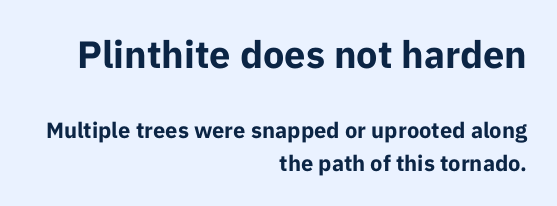
What weight is shown? A full bold with thick strokes. The face used here is proportionally spaced, like ordinary book or web type. In CSS terms this would be text-align: right. Of the two passages, the one on top uses the larger point size. If you measured baseline to baseline, you'd find a middling distance. No word sits above an underline.
